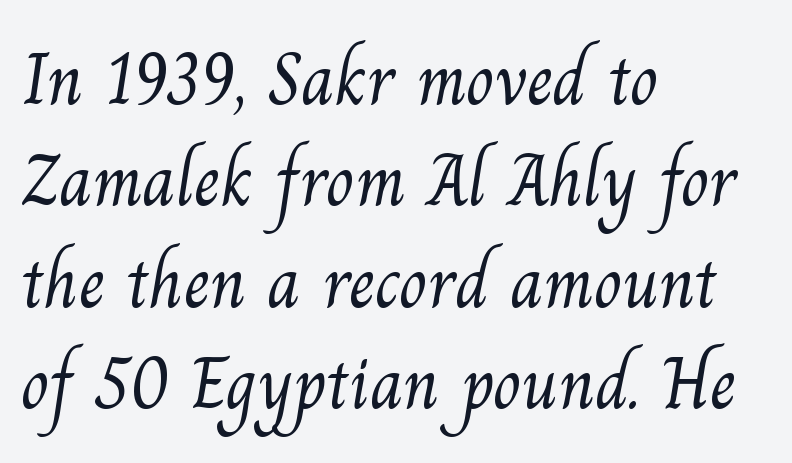
{"serif": "yes", "bold": "no", "weight": "light", "width": "normal", "stroke_contrast": "medium", "x_height": "small", "monospaced": "no", "underline": "no", "align": "left", "line_spacing": "normal", "line_spacing_ratio": 1.37, "letter_spacing": "normal", "letter_spacing_em": 0.0, "glyph_px": 74}
